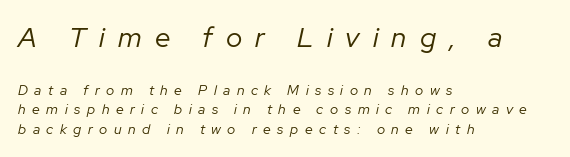
Q: Is the text bold? A: No.
Q: Is the text italic (slanted)? A: Yes, it leans right by about 12 degrees.
Q: Is the text underlined? A: No.
Q: How is the paragraph aligned? A: Left-aligned.
Q: Is the spacing between letters normal or unusually wide? A: Unusually wide.
Q: Is the spacing between lines tight, normal or loose? A: Normal.
Q: Which block of text is set in a larger size, the first (top) or the second (bottom)? A: The first (top) one.
Q: Width (condensed, normal, or wide)? A: Normal.
Q: Stroke contrast? A: Low.
Q: x-height? A: Medium.
Q: Monospaced? A: No.
